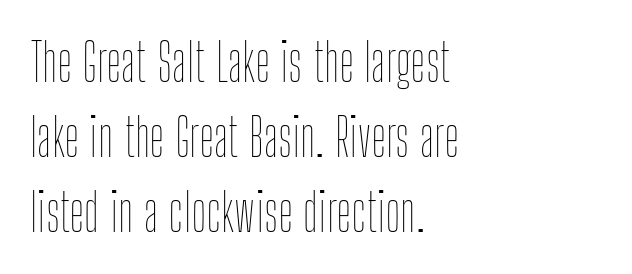
Do the characters align in a grid? No, the font is proportional. Each line starts at the same left margin while the right side varies. Just letters on the line, the space beneath them empty. The rendering keeps characters at their native spacing.
